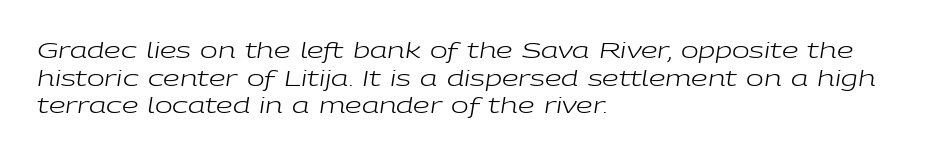
These lines are set flush left with a ragged right edge. The vertical gap from one line to the next is medium. You could call the tracking neutral — neither tight nor loose. Beneath every word, the page is bare.
